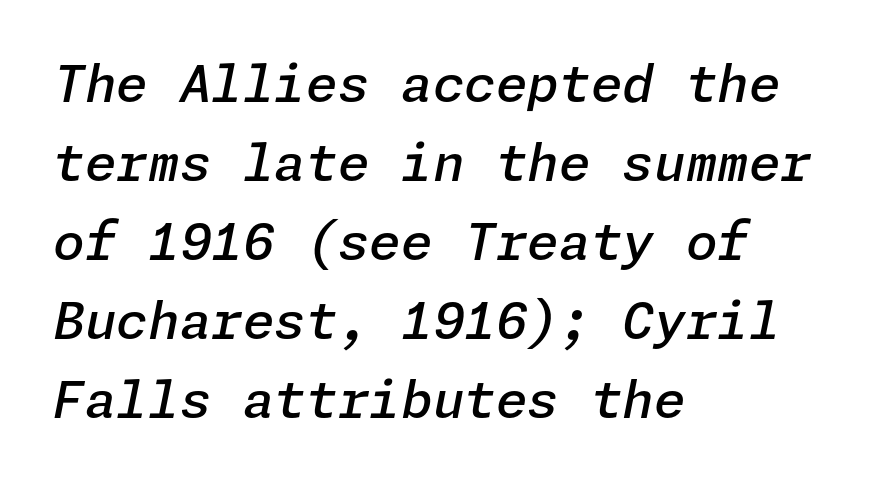
{"italic": "yes", "lean": "right", "slant_degrees": 11, "bold": "semi", "weight": "semibold", "width": "normal", "stroke_contrast": "low", "x_height": "medium", "underline": "no", "align": "left", "line_spacing": "normal", "line_spacing_ratio": 1.55, "letter_spacing": "normal", "letter_spacing_em": 0.0, "glyph_px": 51}
